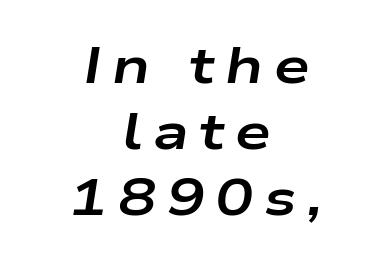
{"italic": "yes", "lean": "right", "slant_degrees": 9, "bold": "yes", "weight": "bold", "width": "wide", "stroke_contrast": "low", "x_height": "medium", "monospaced": "no", "underline": "no", "align": "center", "line_spacing": "normal", "line_spacing_ratio": 1.29, "letter_spacing": "wide", "letter_spacing_em": 0.21, "glyph_px": 51}
